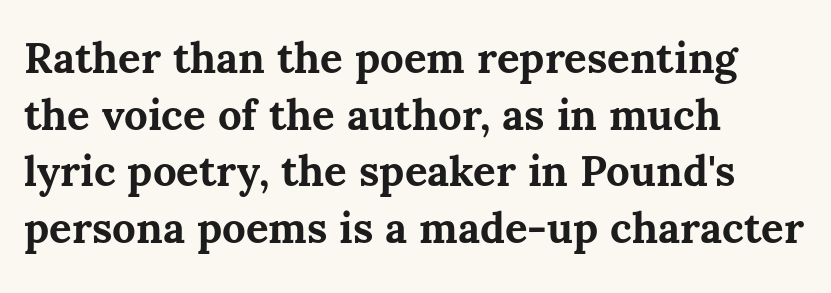
The image shows 42 px bold type, upright; set left-aligned, normal line spacing (1.35x), normal letter spacing, not underlined; medium stroke contrast and a medium x-height.
